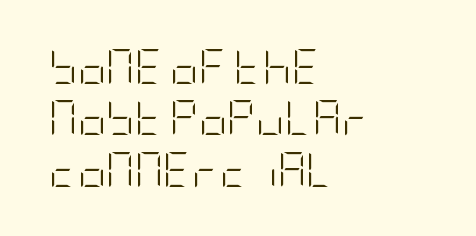
Vertical stems look standard width or narrower in stroke. Does the lettering tilt? It doesn't — this is upright. Tracking here is standard; glyphs follow each other at the usual distance. Decoration check: the copy has no underline. Serifs: no, the terminals of the letterforms are clean.
